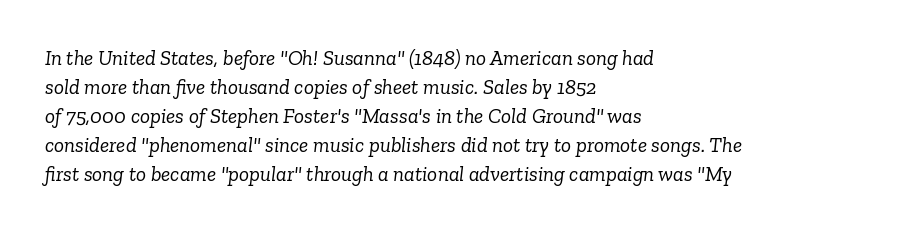
The image shows 21 px text type, italic (leaning right); set left-aligned, normal line spacing (1.38x), normal letter spacing, not underlined.
